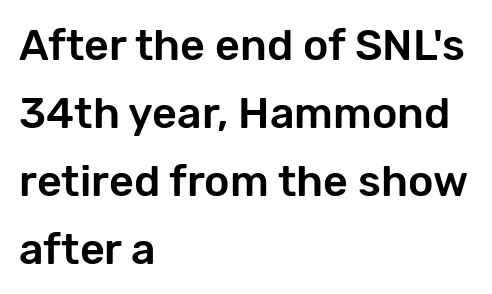
The typeface chosen for these lines omits serifs. A typesetter would call this leading conventional body-copy spacing. Quick note: underline off. The ragged edge is on the right, which tells us the setting is flush left. These lines keep a tight, regular rhythm from letter to letter.
